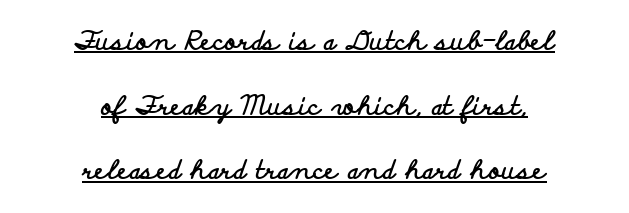
{"bold": "yes", "underline": "yes", "align": "center", "line_spacing": "loose", "line_spacing_ratio": 2.49, "letter_spacing": "normal", "letter_spacing_em": 0.0, "glyph_px": 26}
